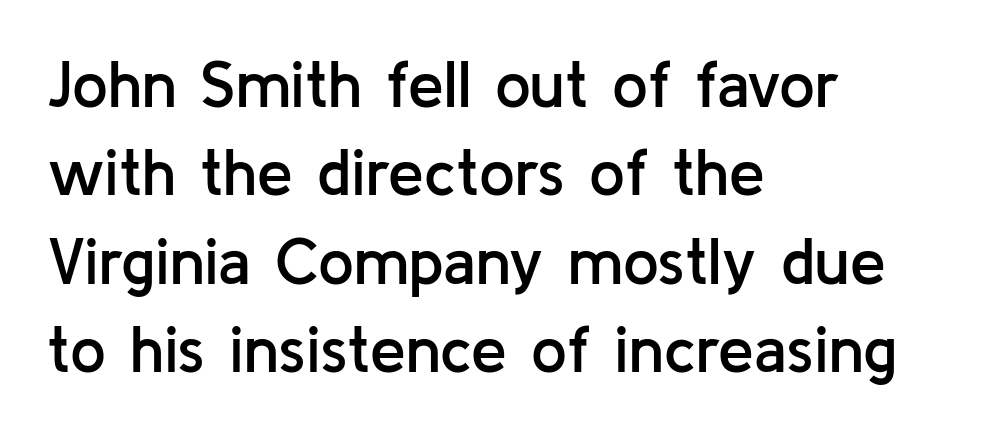
The image shows 64 px semibold sans-serif type, upright; set left-aligned, normal line spacing (1.38x), normal letter spacing, not underlined; low stroke contrast and a medium x-height.
